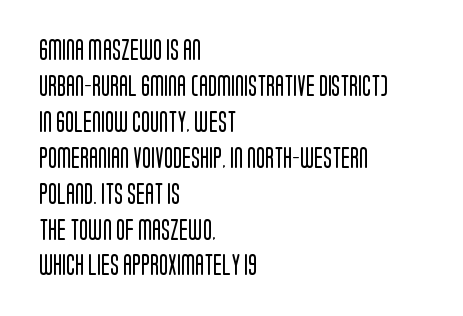
Plain, unruled lines of type. Standard letterfit; no display-style spreading of the glyphs. When letters stand straight like this, we call the style roman or upright. Heft: none added — not bold. The rendering anchors every line to the left-hand side.
